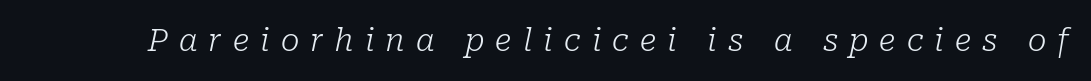
The image shows 31 px light serif type, italic (leaning right); set unusually wide letter spacing (+0.36 em), not underlined; low stroke contrast and a medium x-height.
